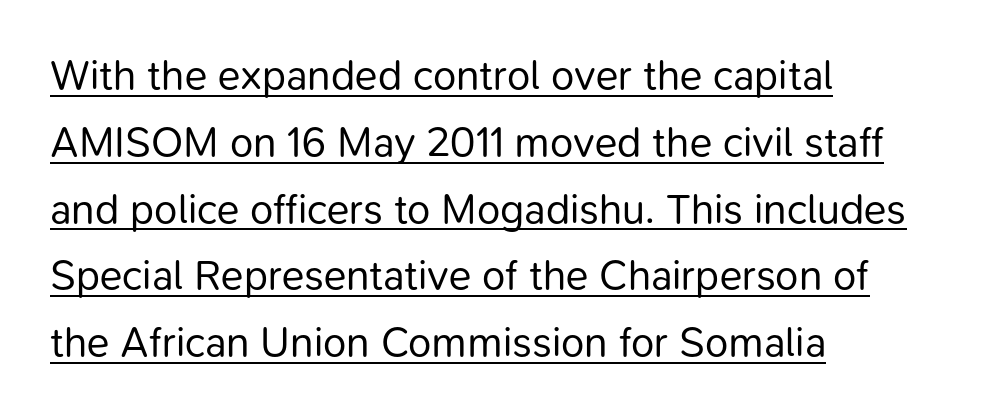
Horizontal bands of white between lines are of average thickness. You could call the tracking neutral — neither tight nor loose. These lines are rendered in a variable-pitch font. No chunkiness to these letters — they're not bold.
